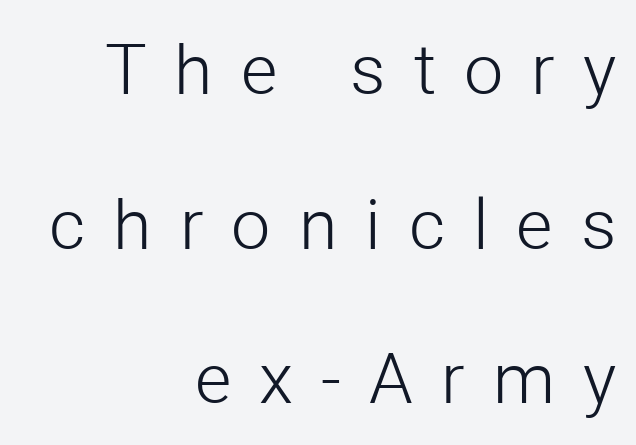
Q: Is the text bold? A: No.
Q: Is the text italic (slanted)? A: No, it is upright.
Q: Is the typeface a serif or a sans-serif typeface? A: Sans-serif.
Q: Is the text underlined? A: No.
Q: How is the paragraph aligned? A: Right-aligned.
Q: Is the spacing between letters normal or unusually wide? A: Unusually wide.
Q: Is the spacing between lines tight, normal or loose? A: Loose.
Q: Width (condensed, normal, or wide)? A: Normal.
Q: Stroke contrast? A: Low.
Q: x-height? A: Medium.
Q: Monospaced? A: No.
